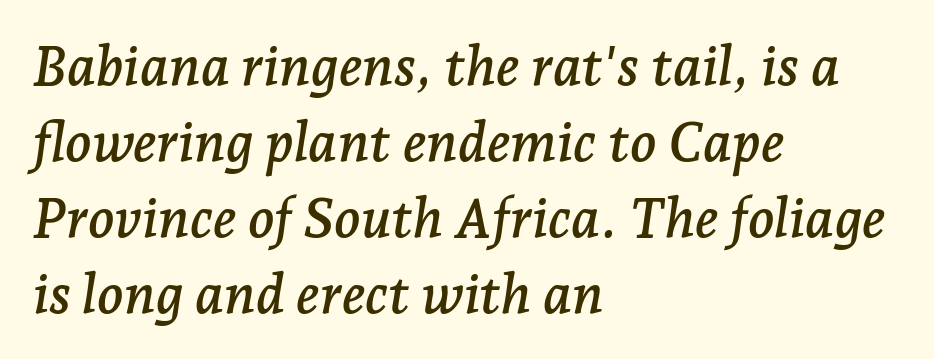
These lines are rendered in a variable-pitch font. The zone under the glyphs is completely vacant. The rendering shows small feet on the letterforms — a serif design. Summary of vertical rhythm: regular, with standard interline spacing. The rendering keeps characters at their native spacing. Rendered with sloped, italic letterforms.
